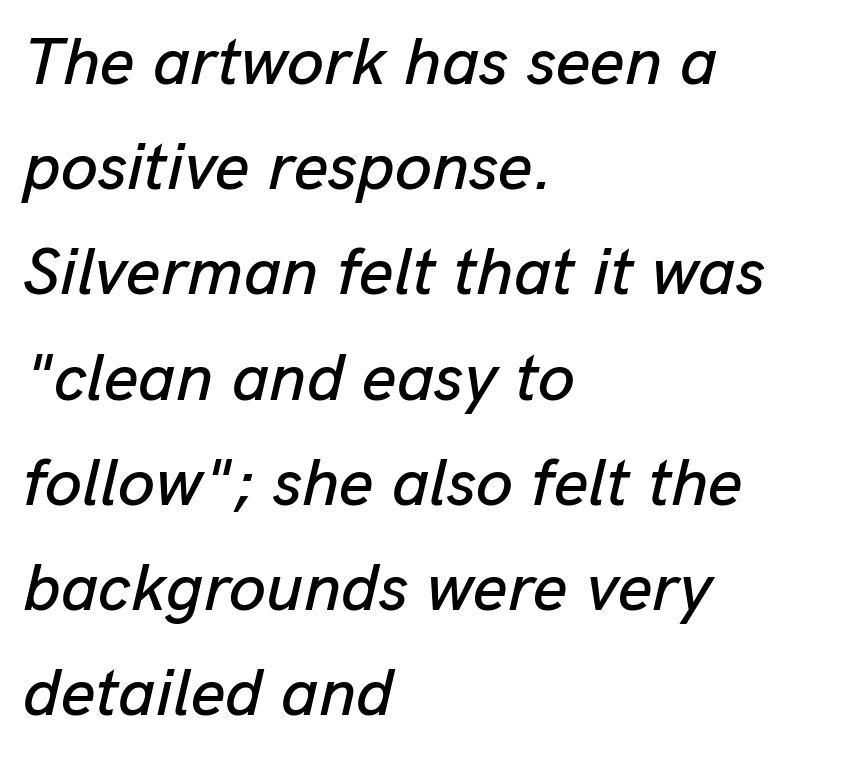
Q: Is the text italic (slanted)? A: Yes, it leans right by about 13 degrees.
Q: Is the text underlined? A: No.
Q: How is the paragraph aligned? A: Left-aligned.
Q: Is the spacing between letters normal or unusually wide? A: Normal.
Q: Is the spacing between lines tight, normal or loose? A: Normal.
Q: Width (condensed, normal, or wide)? A: Normal.
Q: Stroke contrast? A: Low.
Q: x-height? A: Medium.
Q: Monospaced? A: No.
